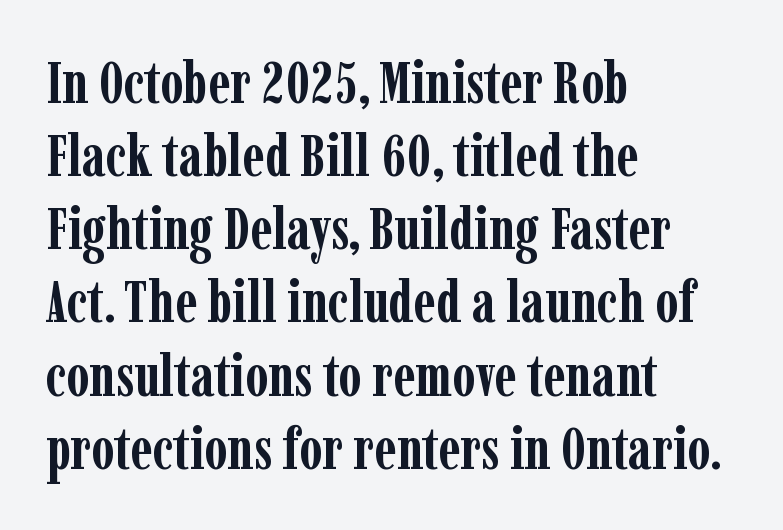
Q: Is the text bold? A: Yes.
Q: Is the text italic (slanted)? A: No, it is upright.
Q: Is the typeface a serif or a sans-serif typeface? A: Serif.
Q: Is the text underlined? A: No.
Q: How is the paragraph aligned? A: Left-aligned.
Q: Is the spacing between letters normal or unusually wide? A: Normal.
Q: Width (condensed, normal, or wide)? A: Condensed.
Q: Stroke contrast? A: Low.
Q: x-height? A: Medium.
Q: Monospaced? A: No.
